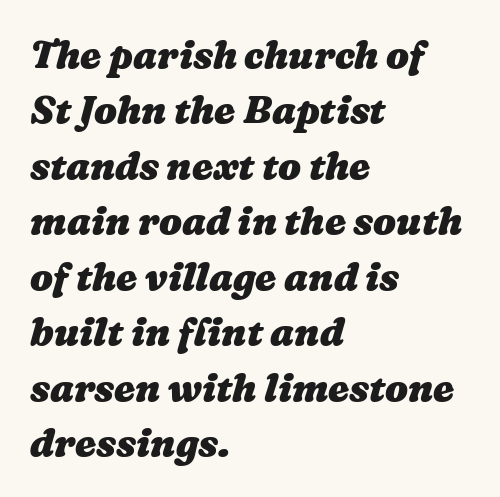
Lines of text with bare space underneath. Proportional: the letters do not fall into vertical columns. The letters are bold, with thick, heavy strokes. In CSS terms this would be text-align: left. The space between consecutive lines is moderate. Tracking value appears to be zero — textbook default spacing.
